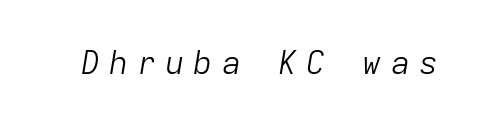
{"italic": "yes", "lean": "right", "slant_degrees": 9, "bold": "no", "weight": "light", "width": "normal", "stroke_contrast": "low", "x_height": "medium", "monospaced": "yes", "underline": "no", "letter_spacing": "wide", "letter_spacing_em": 0.28, "glyph_px": 32}
